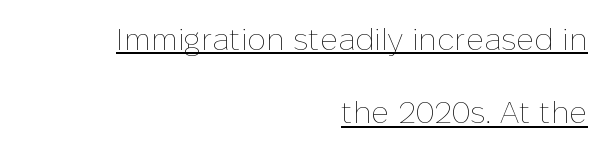
Q: Is the text bold? A: No.
Q: Is the text italic (slanted)? A: No, it is upright.
Q: Is the text underlined? A: Yes.
Q: How is the paragraph aligned? A: Right-aligned.
Q: Is the spacing between letters normal or unusually wide? A: Normal.
Q: Is the spacing between lines tight, normal or loose? A: Loose.
Q: Width (condensed, normal, or wide)? A: Normal.
Q: Stroke contrast? A: Low.
Q: x-height? A: Medium.
Q: Monospaced? A: No.
